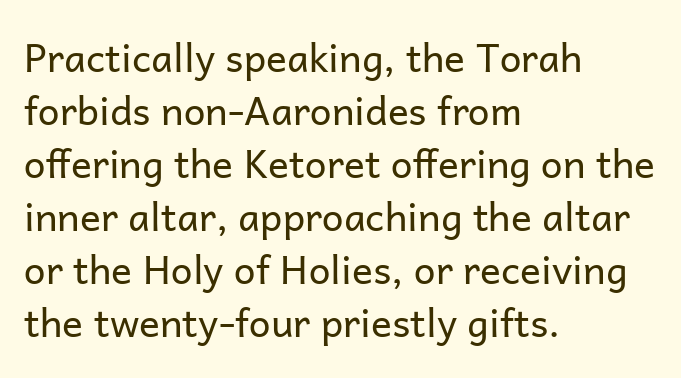
{"serif": "no", "italic": "no", "bold": "no", "weight": "regular", "width": "normal", "stroke_contrast": "low", "x_height": "medium", "monospaced": "no", "underline": "no", "align": "left", "line_spacing": "normal", "line_spacing_ratio": 1.36, "letter_spacing": "normal", "letter_spacing_em": 0.0, "glyph_px": 39}
